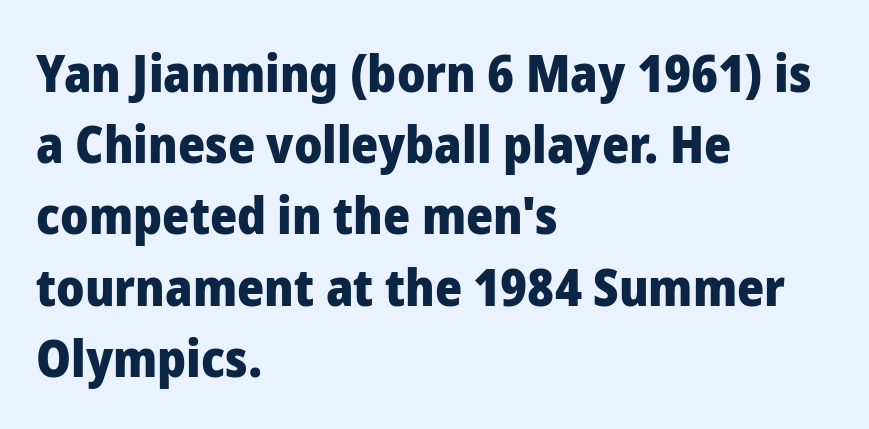
Q: Is the text bold? A: Yes.
Q: Is the text italic (slanted)? A: No, it is upright.
Q: Is the typeface a serif or a sans-serif typeface? A: Sans-serif.
Q: Is the text underlined? A: No.
Q: How is the paragraph aligned? A: Left-aligned.
Q: Is the spacing between letters normal or unusually wide? A: Normal.
Q: Is the spacing between lines tight, normal or loose? A: Normal.
Q: Width (condensed, normal, or wide)? A: Normal.
Q: Stroke contrast? A: Low.
Q: x-height? A: Medium.
Q: Monospaced? A: No.
